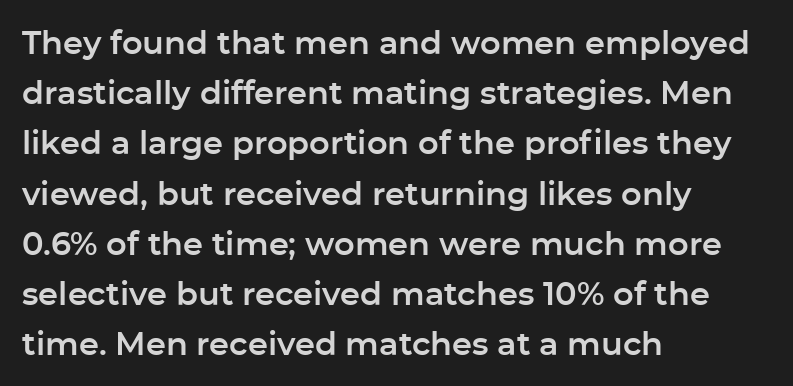
Do the characters align in a grid? No, the font is proportional. Style check: upright. You can tell from the bare stems that sans-serif type was used. This sample is left-justified, so line endings fall wherever the words run out. The gaps between neighbouring characters are ordinary and unremarkable. Interline gaps are of average width in this sample.
